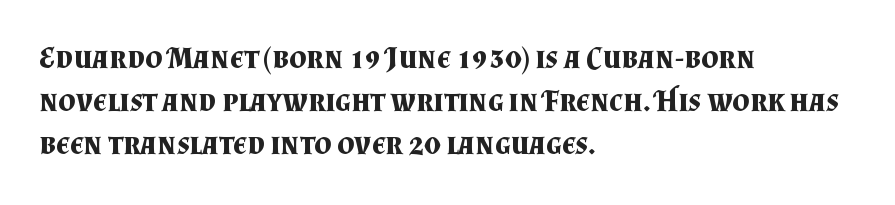
Q: Is the text bold? A: Yes.
Q: Is the text italic (slanted)? A: No, it is upright.
Q: Is the typeface a serif or a sans-serif typeface? A: Serif.
Q: Is the text underlined? A: No.
Q: How is the paragraph aligned? A: Left-aligned.
Q: Is the spacing between letters normal or unusually wide? A: Normal.
Q: Is the spacing between lines tight, normal or loose? A: Normal.
Q: Width (condensed, normal, or wide)? A: Normal.
Q: Stroke contrast? A: Medium.
Q: x-height? A: Small.
Q: Monospaced? A: No.
